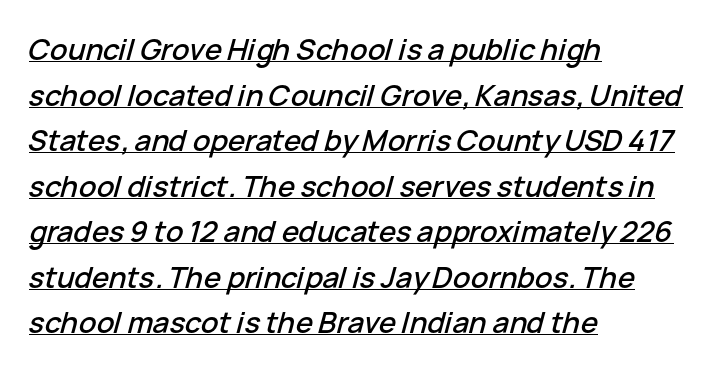
The rendering uses a moderate line-height, typical for paragraphs. A typesetter would call this proportional, since set widths differ per character. The typesetter chose a ragged-right arrangement here. What decoration does the sample have? An underline.
